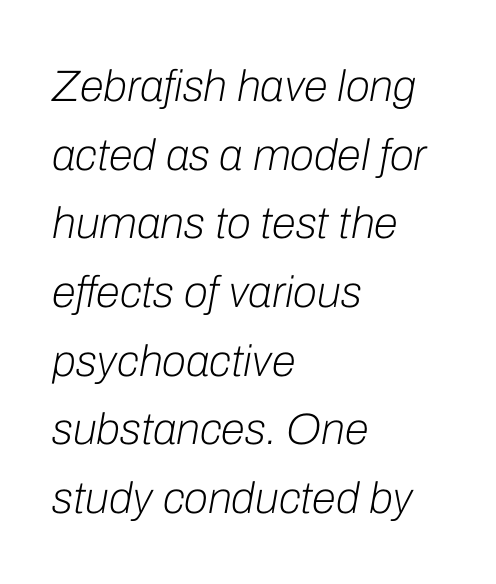
Q: Is the text bold? A: No.
Q: Is the text italic (slanted)? A: Yes, it leans right by about 10 degrees.
Q: Is the text underlined? A: No.
Q: How is the paragraph aligned? A: Left-aligned.
Q: Is the spacing between letters normal or unusually wide? A: Normal.
Q: Is the spacing between lines tight, normal or loose? A: Normal.
Q: Width (condensed, normal, or wide)? A: Normal.
Q: Stroke contrast? A: Low.
Q: x-height? A: Medium.
Q: Monospaced? A: No.
